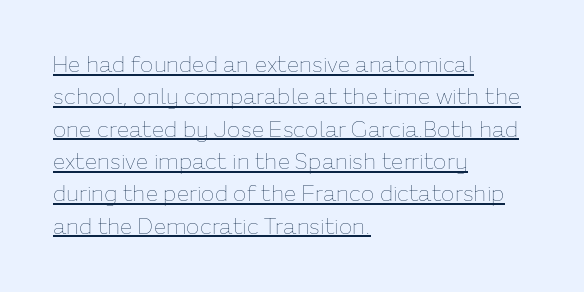
Q: Is the text bold? A: No.
Q: Is the text italic (slanted)? A: No, it is upright.
Q: Is the text underlined? A: Yes.
Q: How is the paragraph aligned? A: Left-aligned.
Q: Is the spacing between letters normal or unusually wide? A: Normal.
Q: Is the spacing between lines tight, normal or loose? A: Normal.
